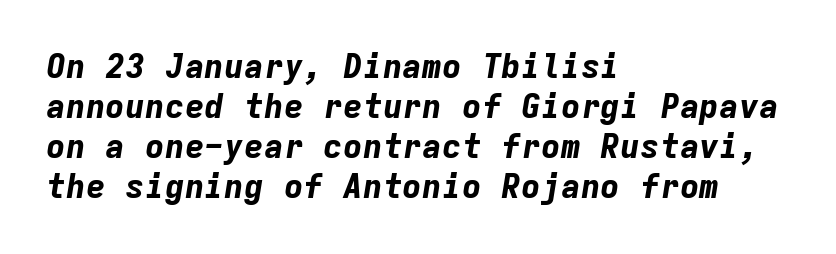
The image shows 33 px bold type, italic (leaning right), monospaced; set left-aligned, line spacing 1.21x, normal letter spacing, not underlined; low stroke contrast and a medium x-height.
